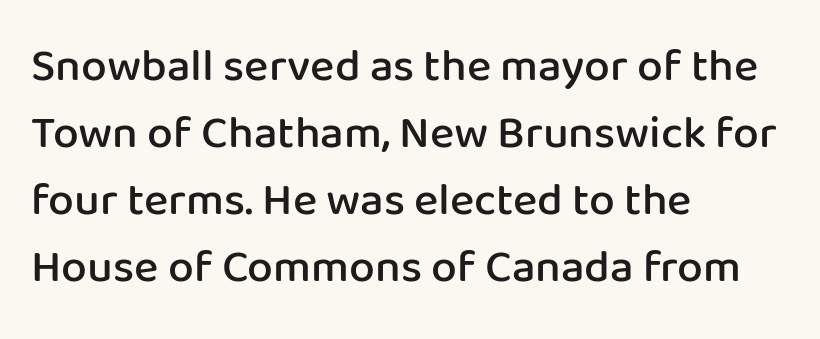
The image shows 46 px semibold sans-serif type, upright; set left-aligned, normal line spacing (1.46x), normal letter spacing, not underlined; low stroke contrast and a medium x-height.
